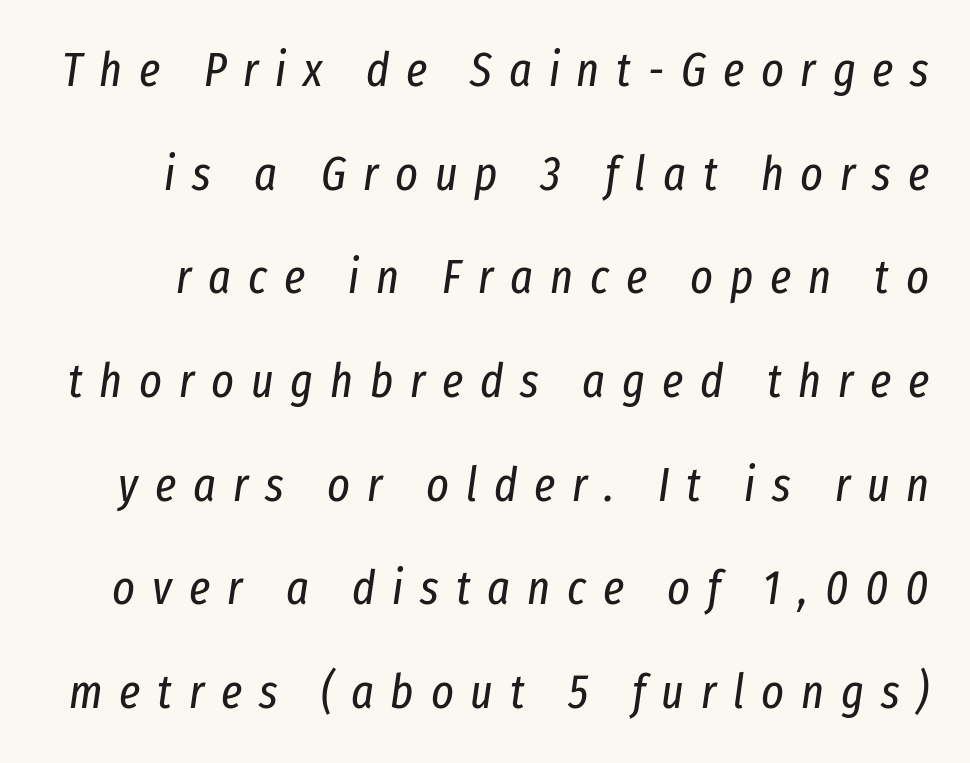
The image shows 48 px regular-weight, condensed type, italic (leaning right); set loose line spacing (2.16x), unusually wide letter spacing (+0.35 em), not underlined; low stroke contrast and a medium x-height.
